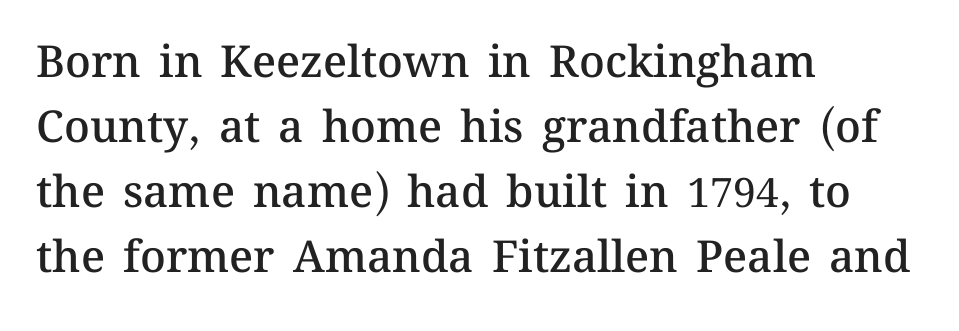
Strokes here are thickened, but only to semibold level. Character widths vary here, with narrow letters taking less room than wide ones. Every character sits straight up, as roman type does. Horizontally, the lines are justified to the leading edge only. Observe the ordinary spacing: letters are neighbours, not strangers.
